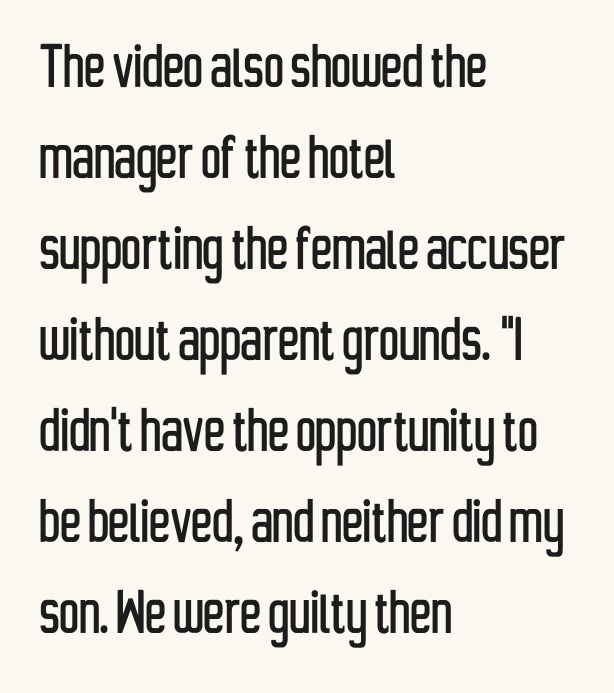
To sum up the face: it is a sans, with no serifs. Each letter keeps its own natural width here, so spacing adapts to shape. The tracking reads as untouched default to a designer's eye. Leading: standard.
